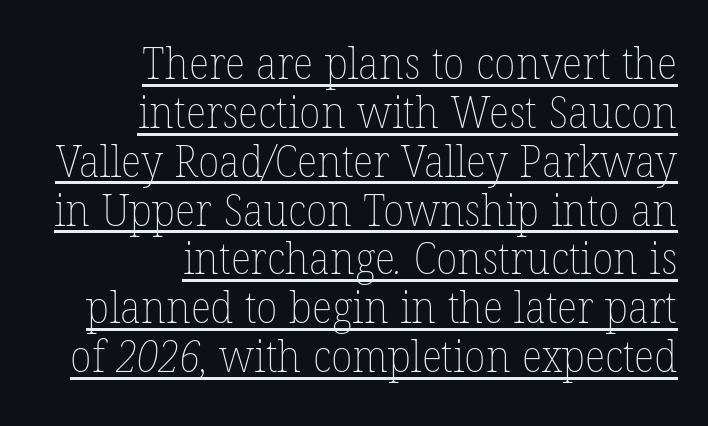
{"bold": "no", "weight": "thin", "width": "normal", "stroke_contrast": "low", "x_height": "medium", "monospaced": "no", "underline": "yes", "align": "right", "line_spacing": "tight", "line_spacing_ratio": 1.11, "letter_spacing": "normal", "letter_spacing_em": 0.0, "glyph_px": 44}
